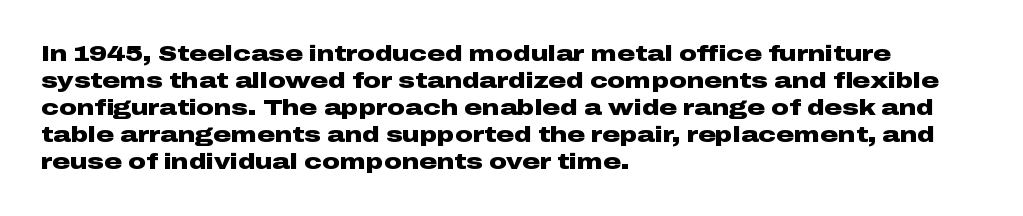
The setting favours the left margin, as ordinary paragraphs usually do. The strip under each line holds only bare page. Every letter is thick-stroked: bold, no question. In terms of posture, this sample is upright. Is the letter spacing exaggerated? No — it looks like the ordinary default.
